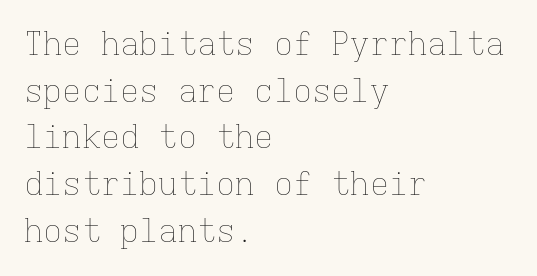
Q: Is the text bold? A: No.
Q: Is the text italic (slanted)? A: No, it is upright.
Q: Is the text underlined? A: No.
Q: How is the paragraph aligned? A: Left-aligned.
Q: Is the spacing between letters normal or unusually wide? A: Normal.
Q: Is the spacing between lines tight, normal or loose? A: Normal.
Q: Width (condensed, normal, or wide)? A: Normal.
Q: Stroke contrast? A: Low.
Q: x-height? A: Medium.
Q: Monospaced? A: Yes.
